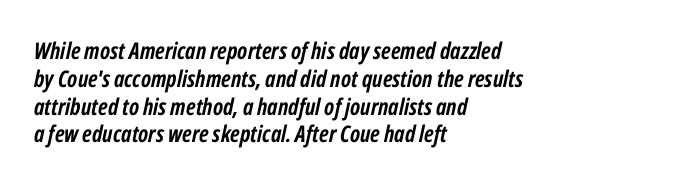
Alignment: flush left. Lines of text with bare space underneath. The letters are bold, with thick, heavy strokes. Inter-character spacing is left at the font's built-in metrics. Slant detected: the letters are inclined.
